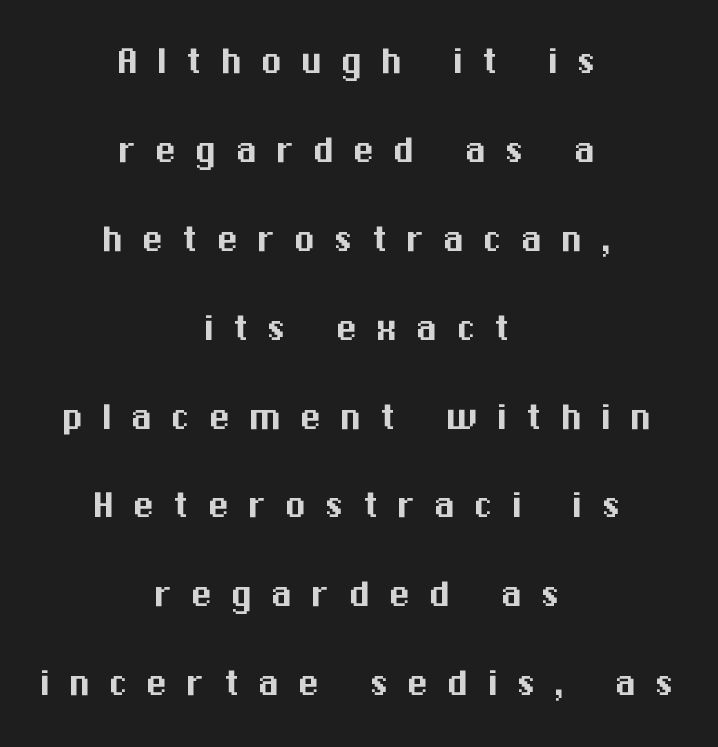
Q: Is the text italic (slanted)? A: No, it is upright.
Q: Is the typeface a serif or a sans-serif typeface? A: Sans-serif.
Q: Is the text underlined? A: No.
Q: How is the paragraph aligned? A: Centered.
Q: Is the spacing between letters normal or unusually wide? A: Unusually wide.
Q: Is the spacing between lines tight, normal or loose? A: Loose.
Q: Width (condensed, normal, or wide)? A: Normal.
Q: Stroke contrast? A: Medium.
Q: x-height? A: Medium.
Q: Monospaced? A: No.
